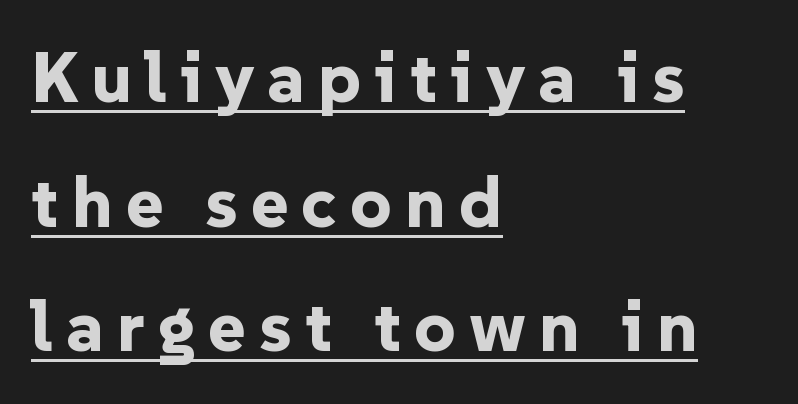
Here the designer chose a conventional face with non-uniform glyph widths. No feet cap the strokes, marking this as sans-serif type. Style check: upright. Each line starts at the same left margin while the right side varies. The words here are underlined.
